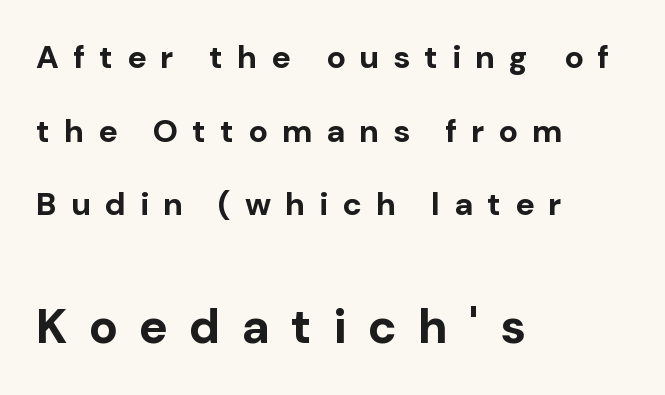
Which of the two is more prominent by size? The second, at the bottom. Vertical spacing — loose. Casual observation: everything's shoved over to the left. The typesetting leans heavy: a genuine bold. This is roman type, the default non-slanted kind.
